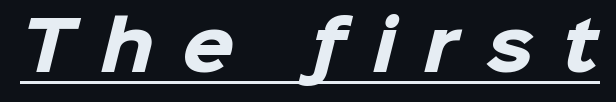
The image shows 67 px heavy sans-serif type; set unusually wide letter spacing (+0.42 em), underlined; low stroke contrast and a medium x-height.
